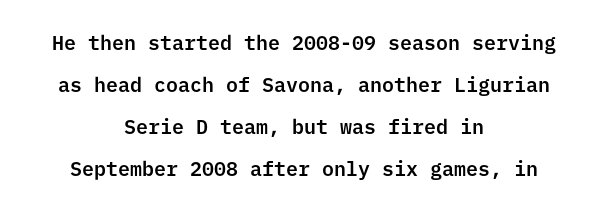
The image shows 20 px text type, upright; set centered, loose line spacing (2.1x), normal letter spacing, not underlined.
